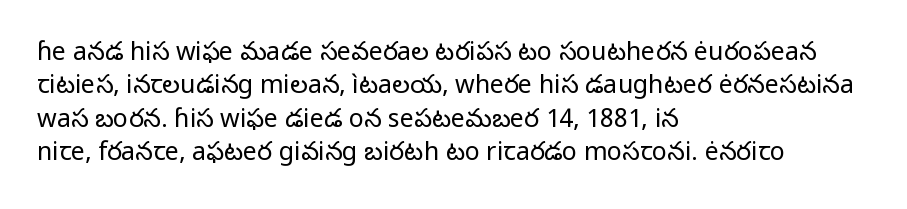
Q: Is the text bold? A: No.
Q: Is the text italic (slanted)? A: No, it is upright.
Q: Is the text underlined? A: No.
Q: How is the paragraph aligned? A: Left-aligned.
Q: Is the spacing between letters normal or unusually wide? A: Normal.
Q: Is the spacing between lines tight, normal or loose? A: Normal.
